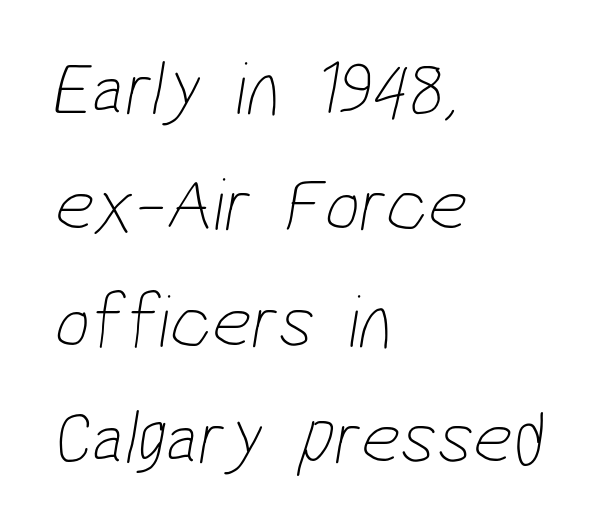
Q: Is the text bold? A: No.
Q: Is the typeface a serif or a sans-serif typeface? A: Sans-serif.
Q: Is the text underlined? A: No.
Q: How is the paragraph aligned? A: Left-aligned.
Q: Is the spacing between letters normal or unusually wide? A: Normal.
Q: Is the spacing between lines tight, normal or loose? A: Normal.
Q: Width (condensed, normal, or wide)? A: Condensed.
Q: Stroke contrast? A: Low.
Q: x-height? A: Medium.
Q: Monospaced? A: No.
